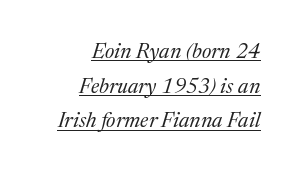
{"italic": "yes", "lean": "right", "slant_degrees": 17, "bold": "no", "underline": "yes", "align": "right", "line_spacing": "normal", "line_spacing_ratio": 1.65, "letter_spacing": "normal", "letter_spacing_em": 0.0, "glyph_px": 21}
